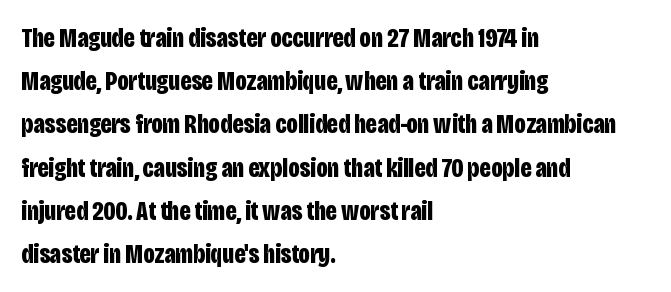
Q: Is the text bold? A: Yes.
Q: Is the text italic (slanted)? A: No, it is upright.
Q: Is the text underlined? A: No.
Q: How is the paragraph aligned? A: Left-aligned.
Q: Is the spacing between letters normal or unusually wide? A: Normal.
Q: Is the spacing between lines tight, normal or loose? A: Normal.
